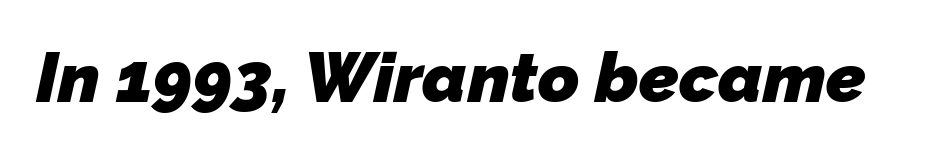
The passage shown has conventional tracking throughout. Weight check: bold — yes, fully. To sum up the face: it is a sans, with no serifs. Here the designer chose a conventional face with non-uniform glyph widths.
